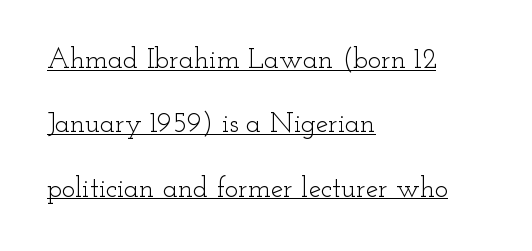
Q: Is the text bold? A: No.
Q: Is the text italic (slanted)? A: No, it is upright.
Q: Is the typeface a serif or a sans-serif typeface? A: Serif.
Q: Is the text underlined? A: Yes.
Q: How is the paragraph aligned? A: Left-aligned.
Q: Is the spacing between letters normal or unusually wide? A: Normal.
Q: Is the spacing between lines tight, normal or loose? A: Loose.
Q: Width (condensed, normal, or wide)? A: Wide.
Q: Stroke contrast? A: Low.
Q: x-height? A: Small.
Q: Monospaced? A: No.
